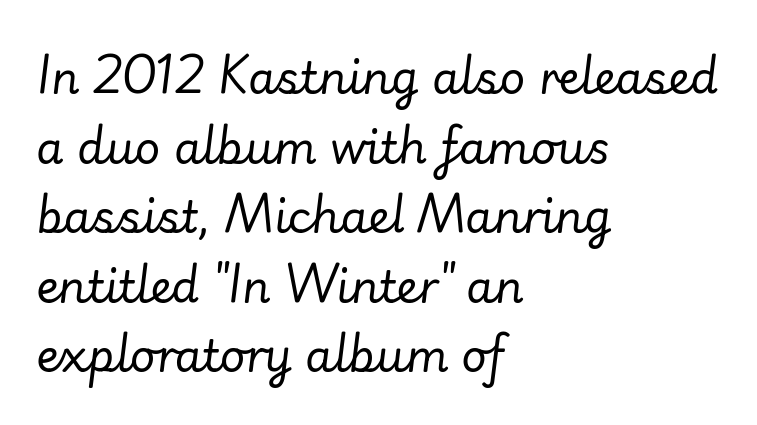
Left-aligned paragraph, ragged on the right. Think of a printed novel: that variable character pitch is what you see here. Italic? Definitely — the glyphs are oblique. The rendering keeps characters at their native spacing.
